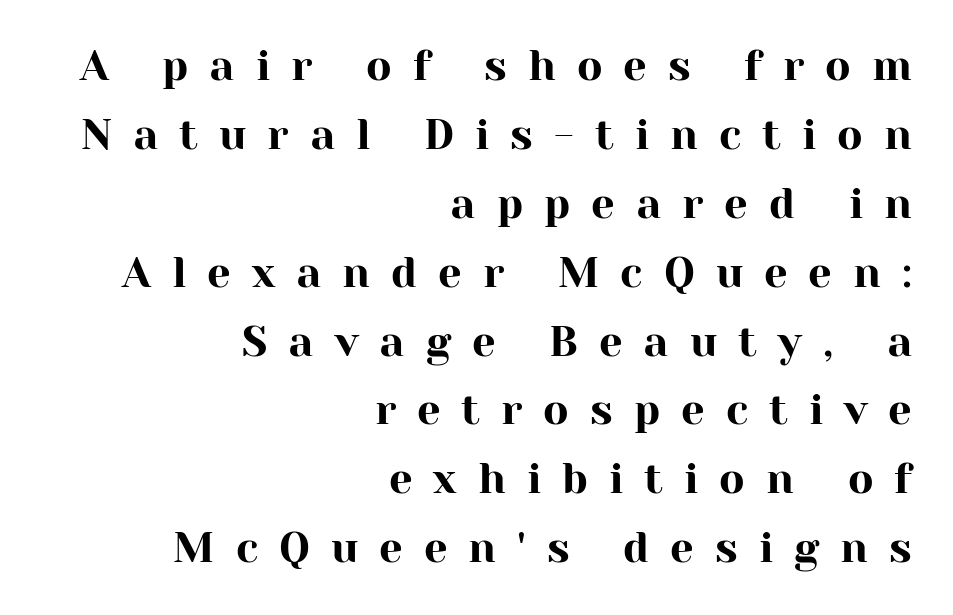
Descenders hang freely into open space. The tracking jumps out immediately: characters are airy and widely separated. Note the varied advance widths — an 'i' is clearly narrower than an 'm'. To sum up the face: it has serifs. A typesetter would call this leading conventional body-copy spacing. Caption: multi-line text, flush right, ragged left.
